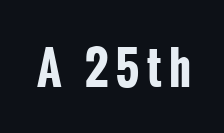
The image shows 45 px bold, condensed sans-serif type, upright; set not underlined; low stroke contrast and a medium x-height.
